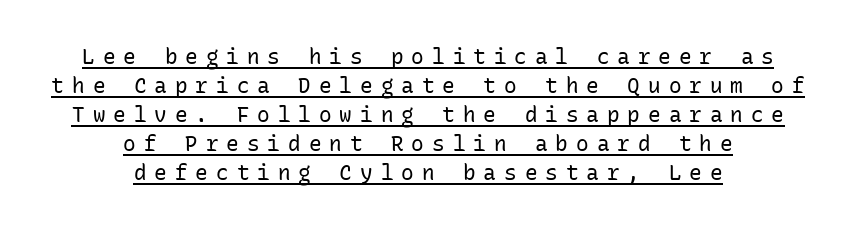
What decoration does the sample have? An underline. These lines are centered, leaving both edges ragged. The cut favours lightness, reaching ordinary text weight at its darkest. The letters stand straight up with perfectly vertical stems. The passage shown stacks its lines at a standard gap.
